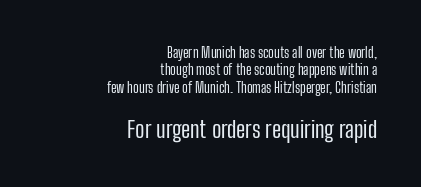
Q: Is the text bold? A: No.
Q: Is the text italic (slanted)? A: No, it is upright.
Q: Is the text underlined? A: No.
Q: How is the paragraph aligned? A: Right-aligned.
Q: Is the spacing between letters normal or unusually wide? A: Normal.
Q: Is the spacing between lines tight, normal or loose? A: Normal.
Q: Which block of text is set in a larger size, the first (top) or the second (bottom)? A: The second (bottom) one.
